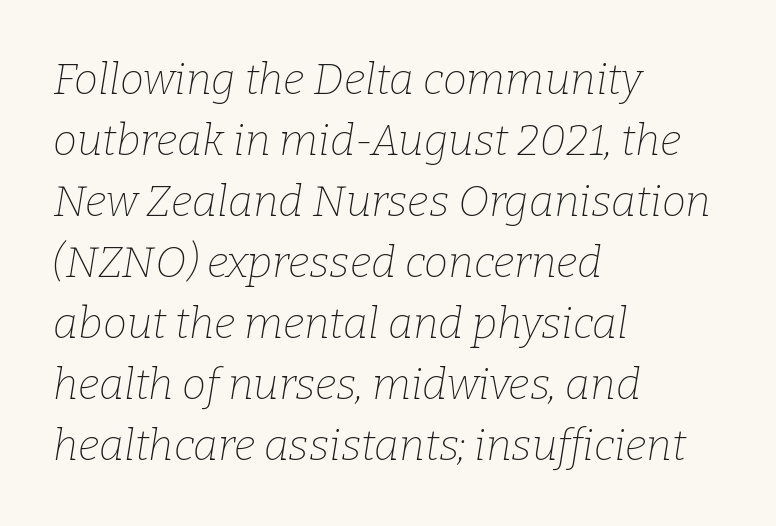
Q: Is the text bold? A: No.
Q: Is the text italic (slanted)? A: Yes, it leans right by about 9 degrees.
Q: Is the typeface a serif or a sans-serif typeface? A: Serif.
Q: Is the text underlined? A: No.
Q: How is the paragraph aligned? A: Left-aligned.
Q: Is the spacing between letters normal or unusually wide? A: Normal.
Q: Is the spacing between lines tight, normal or loose? A: Normal.
Q: Width (condensed, normal, or wide)? A: Normal.
Q: Stroke contrast? A: Low.
Q: x-height? A: Medium.
Q: Monospaced? A: No.
